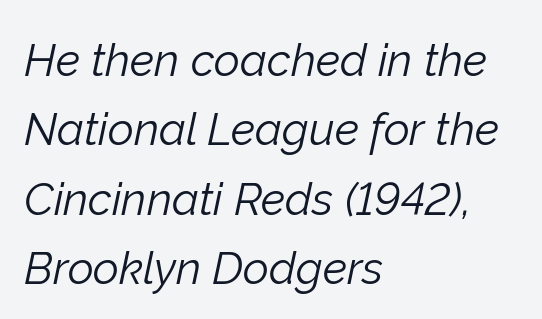
The passage shown stacks its lines at a standard gap. Descenders hang freely into open space. No letter is thick-stroked: the sample isn't bold. Each letter keeps its own natural width here, so spacing adapts to shape.
